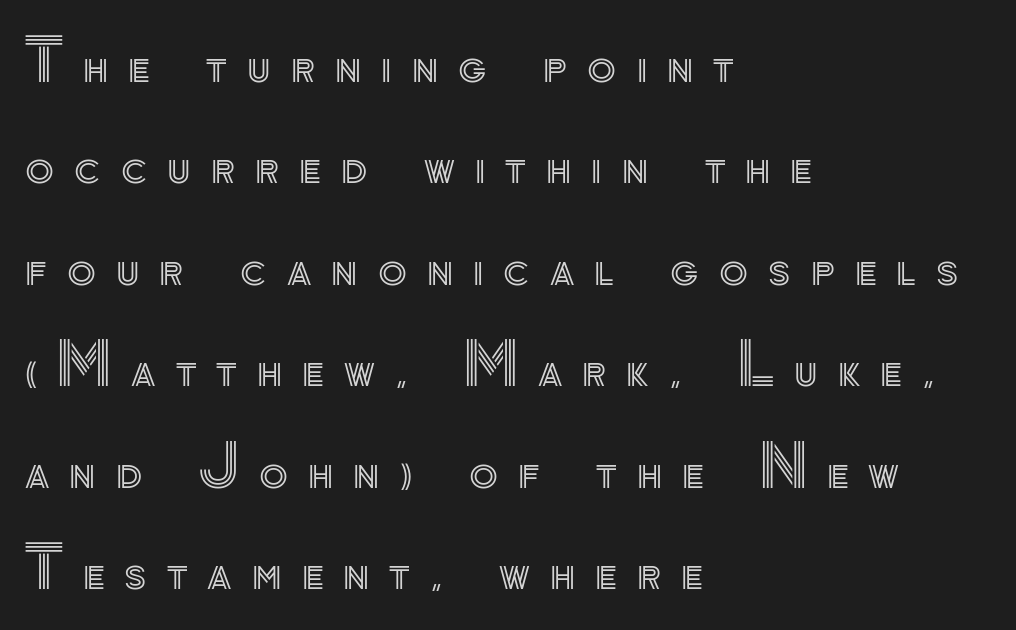
Q: Is the text italic (slanted)? A: No, it is upright.
Q: Is the text underlined? A: No.
Q: How is the paragraph aligned? A: Left-aligned.
Q: Is the spacing between letters normal or unusually wide? A: Unusually wide.
Q: Width (condensed, normal, or wide)? A: Normal.
Q: x-height? A: Small.
Q: Monospaced? A: No.
